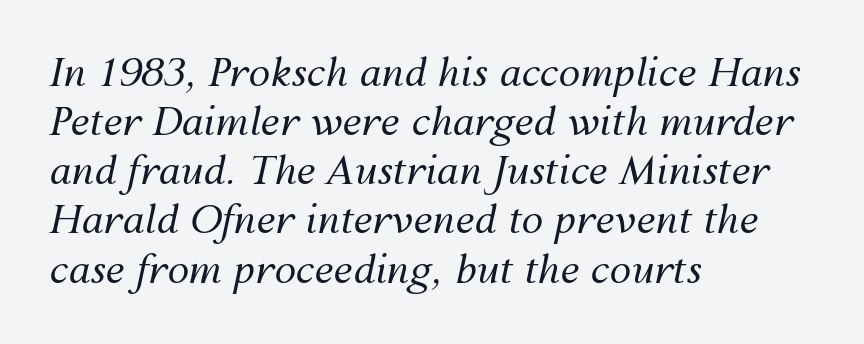
The passage shown is typed in a proportional face where columns would drift. Regular leading. These lines were composed using italics. The letters sit at their default tracking, neither squeezed nor spread. Short and long lines alike share a common starting point at left. Think standard paragraph weight, or any step lighter than that.
